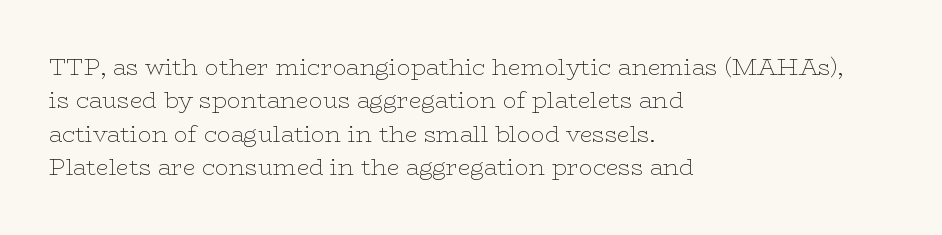
{"italic": "no", "bold": "no", "underline": "no", "align": "left", "line_spacing": "normal", "line_spacing_ratio": 1.45, "letter_spacing": "normal", "letter_spacing_em": 0.0, "glyph_px": 23}
